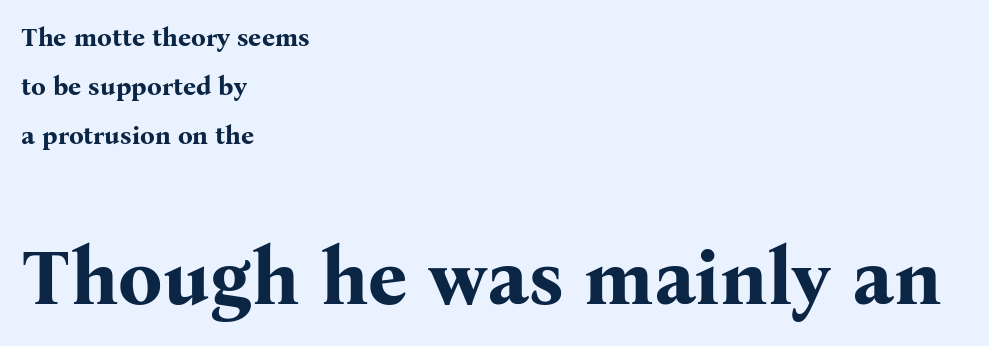
The image shows 78 px bold serif type, upright; set left-aligned, line spacing 1.89x, normal letter spacing, not underlined; the second (bottom) block is 3.0x larger; medium stroke contrast and a medium x-height.
